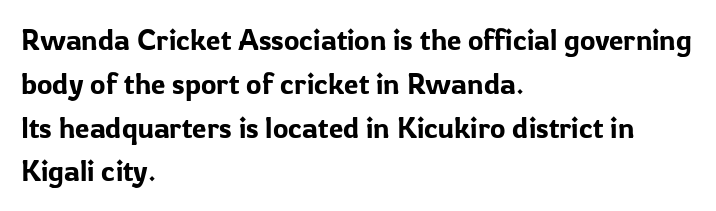
The image shows 29 px sans-serif type, upright; set left-aligned, normal line spacing (1.51x), normal letter spacing, not underlined; low stroke contrast and a medium x-height.
